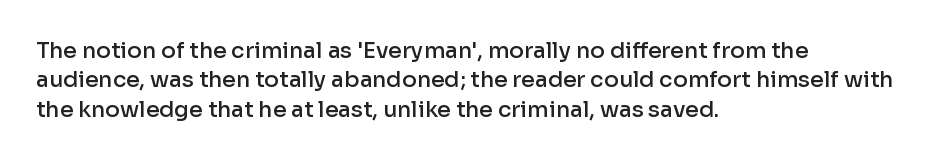
Q: Is the text bold? A: Semi-bold.
Q: Is the text italic (slanted)? A: No, it is upright.
Q: Is the text underlined? A: No.
Q: How is the paragraph aligned? A: Left-aligned.
Q: Is the spacing between letters normal or unusually wide? A: Normal.
Q: Is the spacing between lines tight, normal or loose? A: Normal.
